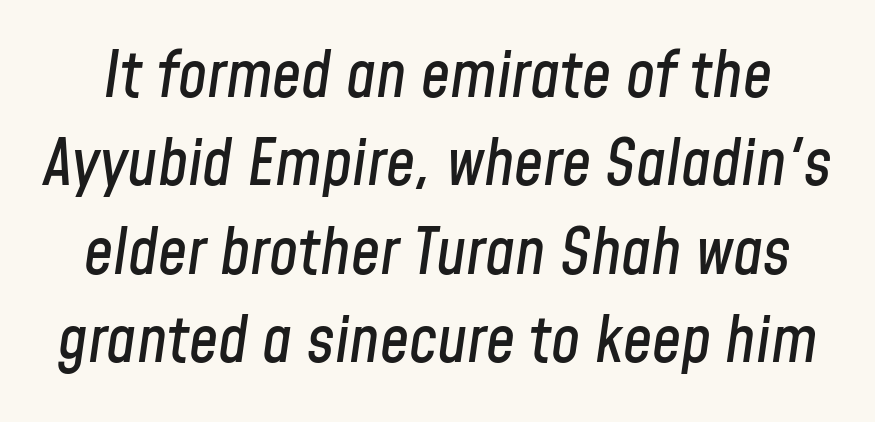
{"italic": "yes", "lean": "right", "slant_degrees": 8, "width": "condensed", "stroke_contrast": "low", "x_height": "medium", "monospaced": "no", "underline": "no", "line_spacing": "normal", "line_spacing_ratio": 1.36, "letter_spacing": "normal", "letter_spacing_em": 0.0, "glyph_px": 65}
